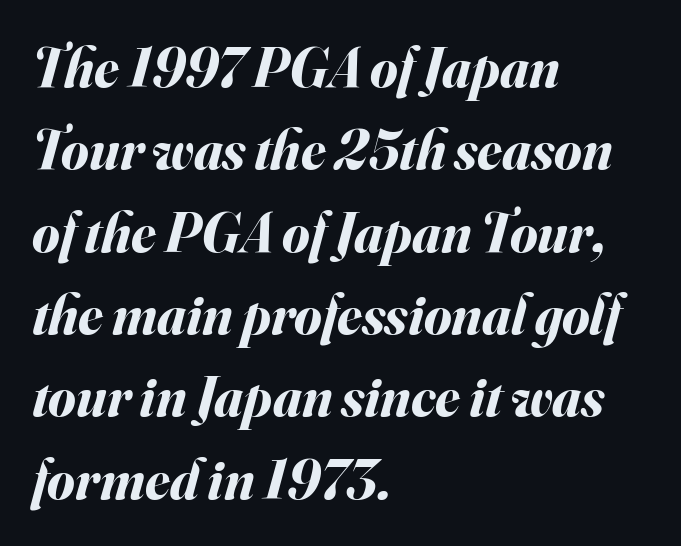
Q: Is the text bold? A: Yes.
Q: Is the text italic (slanted)? A: Yes, it leans right by about 16 degrees.
Q: Is the text underlined? A: No.
Q: How is the paragraph aligned? A: Left-aligned.
Q: Is the spacing between letters normal or unusually wide? A: Normal.
Q: Is the spacing between lines tight, normal or loose? A: Normal.
Q: Width (condensed, normal, or wide)? A: Normal.
Q: Stroke contrast? A: Medium.
Q: x-height? A: Small.
Q: Monospaced? A: No.
